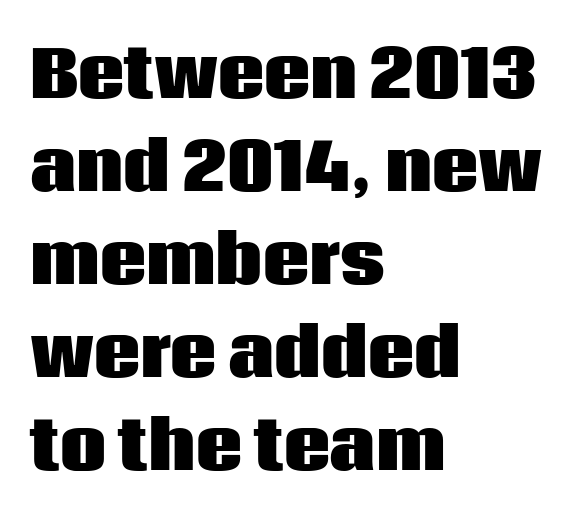
Q: Is the text bold? A: Yes.
Q: Is the text italic (slanted)? A: No, it is upright.
Q: Is the typeface a serif or a sans-serif typeface? A: Sans-serif.
Q: Is the text underlined? A: No.
Q: How is the paragraph aligned? A: Left-aligned.
Q: Is the spacing between letters normal or unusually wide? A: Normal.
Q: Is the spacing between lines tight, normal or loose? A: Normal.
Q: Width (condensed, normal, or wide)? A: Normal.
Q: Stroke contrast? A: Low.
Q: x-height? A: Large.
Q: Monospaced? A: No.
